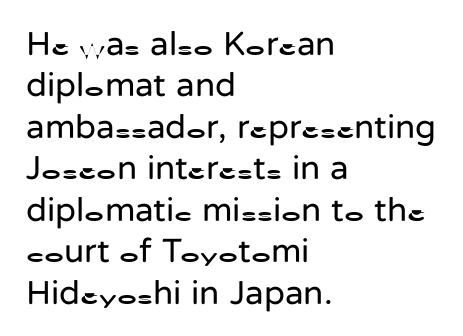
Heaviness? Minimal to ordinary, like unemphasized prose. Grotesque or geometric, the face here clearly has no serifs. Is there any slant? The stems are plumb. The glyphs are unaccompanied by any horizontal stroke below them. A typesetter would call this zero additional tracking.
